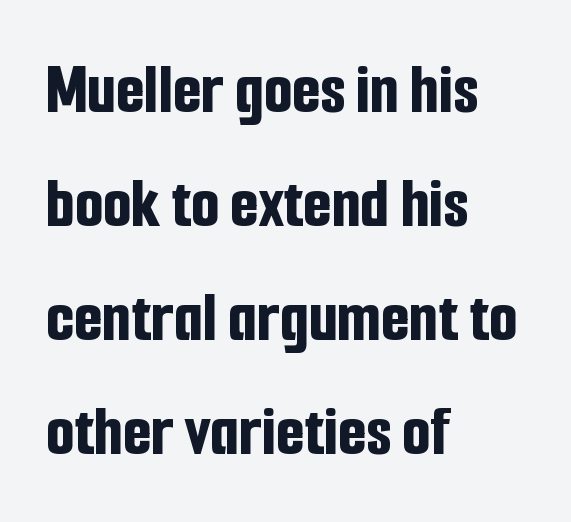
The image shows 73 px bold, condensed sans-serif type, upright; set left-aligned, normal line spacing (1.56x), normal letter spacing, not underlined; low stroke contrast and a medium x-height.
